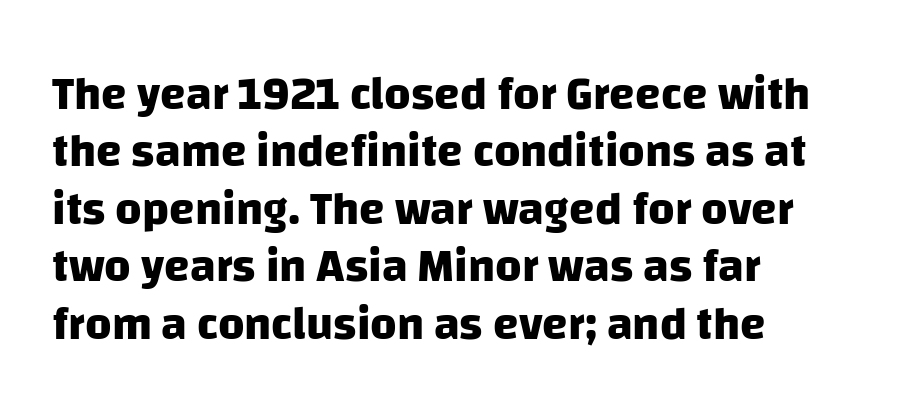
{"serif": "no", "bold": "yes", "weight": "heavy", "width": "normal", "stroke_contrast": "low", "x_height": "large", "monospaced": "no", "underline": "no", "align": "left", "line_spacing": "normal", "line_spacing_ratio": 1.25, "letter_spacing": "normal", "letter_spacing_em": 0.0, "glyph_px": 46}
